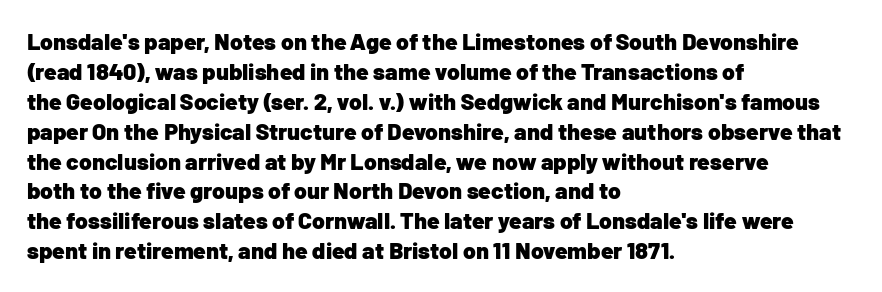
Q: Is the text bold? A: Yes.
Q: Is the text italic (slanted)? A: No, it is upright.
Q: Is the text underlined? A: No.
Q: How is the paragraph aligned? A: Left-aligned.
Q: Is the spacing between letters normal or unusually wide? A: Normal.
Q: Is the spacing between lines tight, normal or loose? A: Normal.
